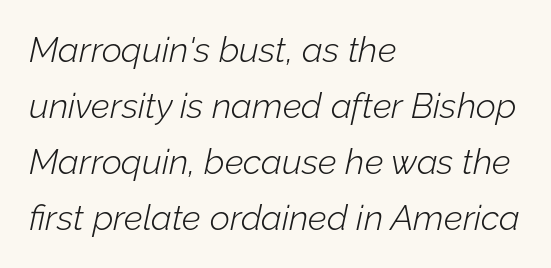
The image shows 35 px light type, italic (leaning right); set left-aligned, normal line spacing (1.6x), normal letter spacing, not underlined; low stroke contrast and a medium x-height.
